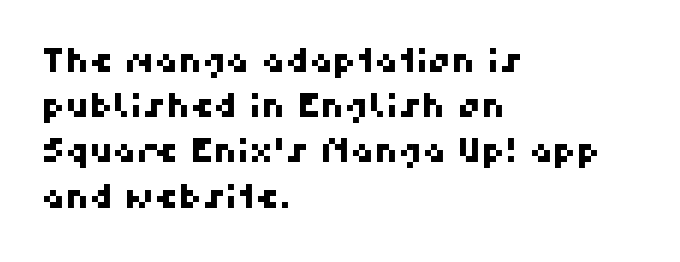
The image shows 33 px sans-serif type; set left-aligned, normal line spacing (1.37x), normal letter spacing, not underlined; high stroke contrast and a medium x-height.
